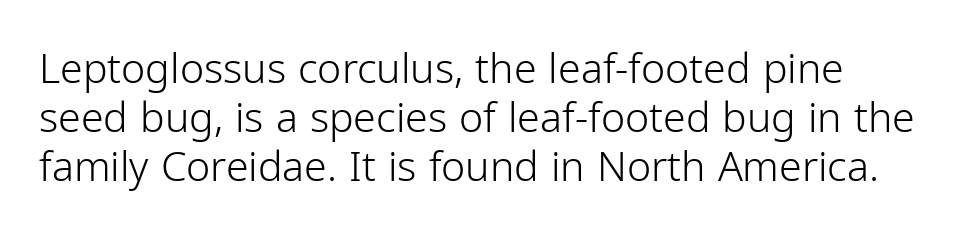
Q: Is the text bold? A: No.
Q: Is the text italic (slanted)? A: No, it is upright.
Q: Is the typeface a serif or a sans-serif typeface? A: Sans-serif.
Q: Is the text underlined? A: No.
Q: Is the spacing between letters normal or unusually wide? A: Normal.
Q: Width (condensed, normal, or wide)? A: Normal.
Q: Stroke contrast? A: Low.
Q: x-height? A: Medium.
Q: Monospaced? A: No.
